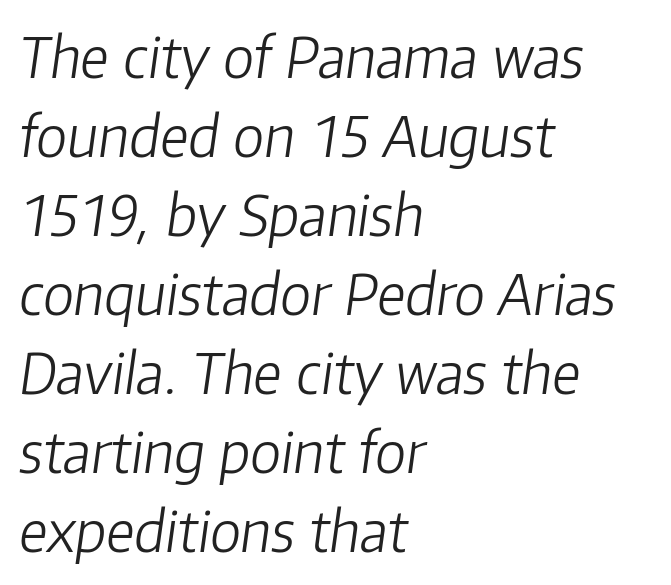
The image shows 56 px light type, italic (leaning right); set left-aligned, normal line spacing (1.41x), normal letter spacing, not underlined; low stroke contrast and a medium x-height.
